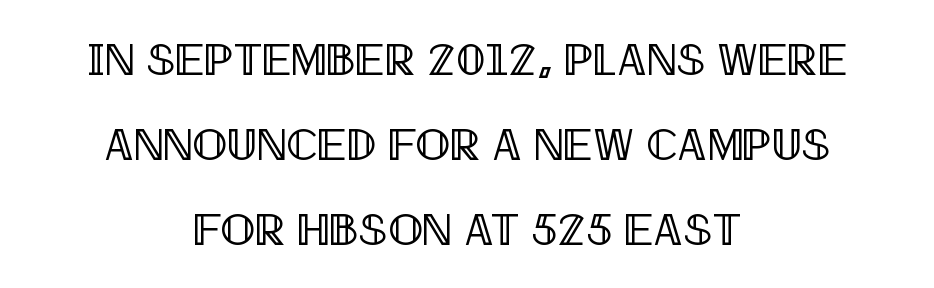
{"italic": "no", "width": "condensed", "x_height": "large", "monospaced": "no", "underline": "no", "align": "center", "line_spacing_ratio": 1.85, "letter_spacing": "normal", "letter_spacing_em": 0.0, "glyph_px": 46}
